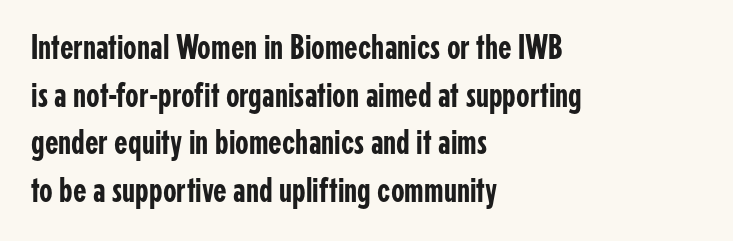
{"serif": "no", "italic": "no", "width": "condensed", "stroke_contrast": "low", "x_height": "medium", "monospaced": "no", "underline": "no", "align": "left", "line_spacing": "normal", "line_spacing_ratio": 1.36, "letter_spacing": "normal", "letter_spacing_em": 0.0, "glyph_px": 35}
